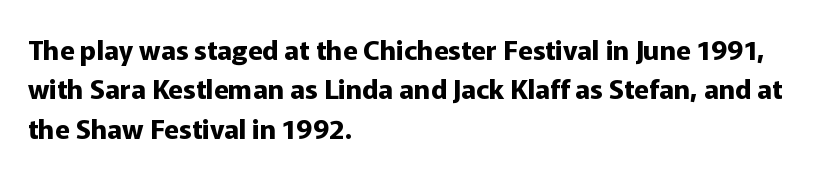
The image shows 27 px bold type, upright; set left-aligned, normal line spacing (1.46x), normal letter spacing, not underlined.
